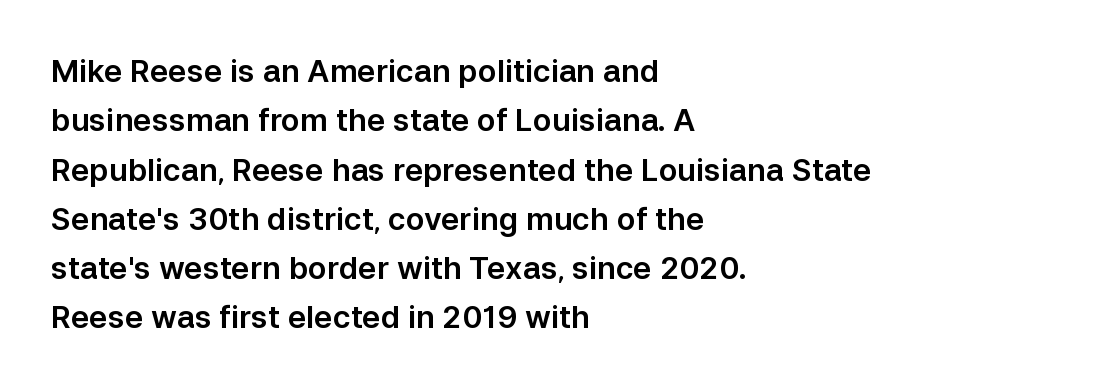
The specimen omits any rule beneath the text block's lines. Letterform terminals end flat and unadorned throughout the passage. Looks like regular typesetting: each glyph gets only the width it needs. How are the letters spaced? Ordinarily, with no added tracking. Line beginnings align vertically; line endings do not.
